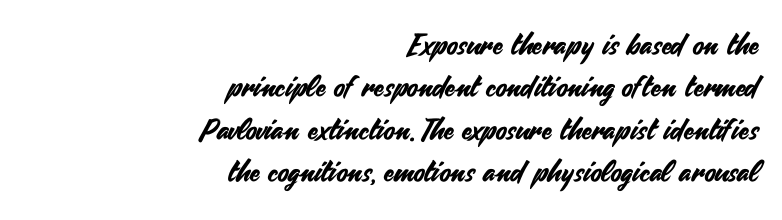
{"serif": "no", "width": "normal", "stroke_contrast": "medium", "x_height": "small", "monospaced": "no", "underline": "no", "align": "right", "line_spacing": "normal", "line_spacing_ratio": 1.46, "letter_spacing": "normal", "letter_spacing_em": 0.0, "glyph_px": 29}
